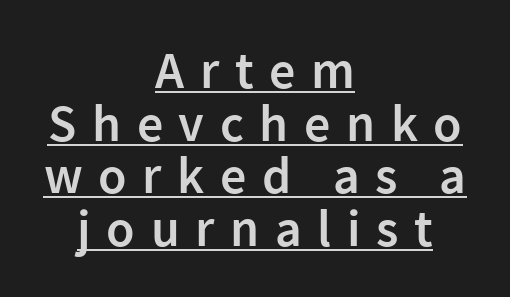
Q: Is the text bold? A: Semi-bold.
Q: Is the text italic (slanted)? A: No, it is upright.
Q: Is the typeface a serif or a sans-serif typeface? A: Sans-serif.
Q: Is the text underlined? A: Yes.
Q: How is the paragraph aligned? A: Centered.
Q: Is the spacing between letters normal or unusually wide? A: Unusually wide.
Q: Is the spacing between lines tight, normal or loose? A: Tight.
Q: Width (condensed, normal, or wide)? A: Normal.
Q: Stroke contrast? A: Low.
Q: x-height? A: Medium.
Q: Monospaced? A: No.
